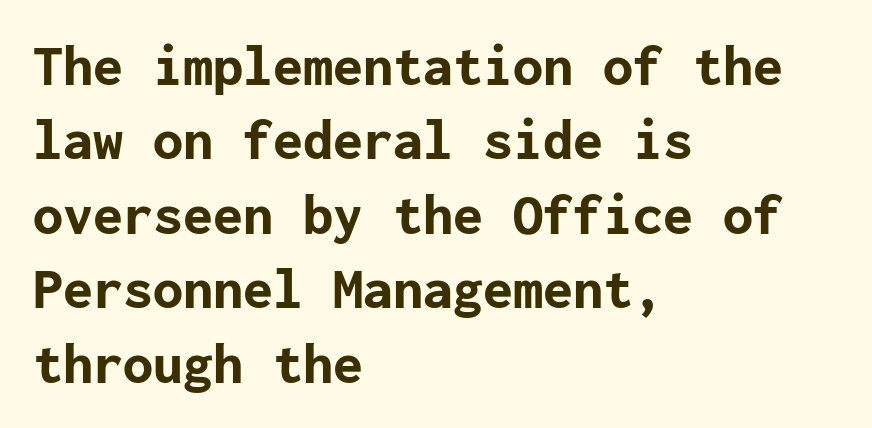
{"serif": "no", "italic": "no", "bold": "yes", "weight": "bold", "width": "normal", "stroke_contrast": "low", "x_height": "medium", "underline": "no", "align": "left", "line_spacing_ratio": 1.24, "letter_spacing": "normal", "letter_spacing_em": 0.0, "glyph_px": 60}
